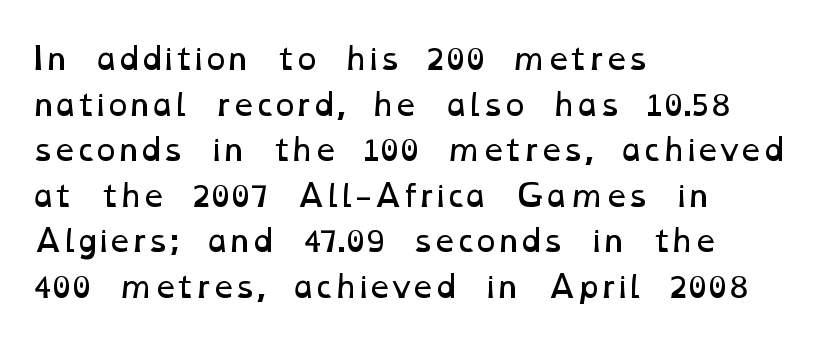
Q: Is the text bold? A: No.
Q: Is the text underlined? A: No.
Q: How is the paragraph aligned? A: Left-aligned.
Q: Is the spacing between letters normal or unusually wide? A: Normal.
Q: Is the spacing between lines tight, normal or loose? A: Normal.
Q: Width (condensed, normal, or wide)? A: Wide.
Q: Stroke contrast? A: Low.
Q: x-height? A: Medium.
Q: Monospaced? A: No.
